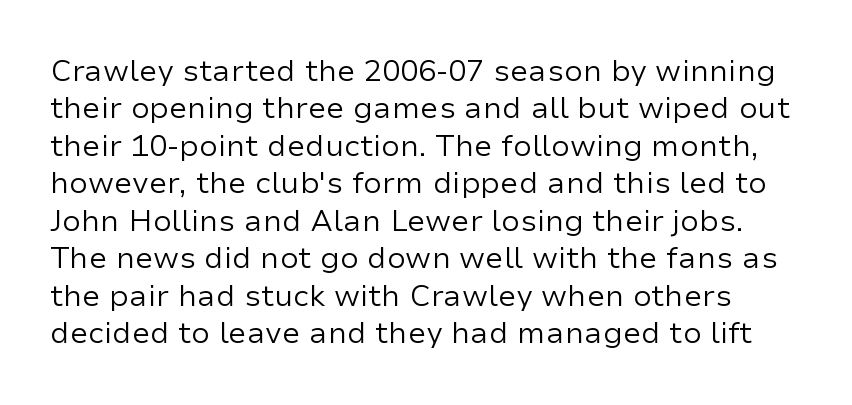
The image shows 30 px regular-weight sans-serif type, upright; set normal line spacing (1.25x), normal letter spacing, not underlined; low stroke contrast and a medium x-height.
